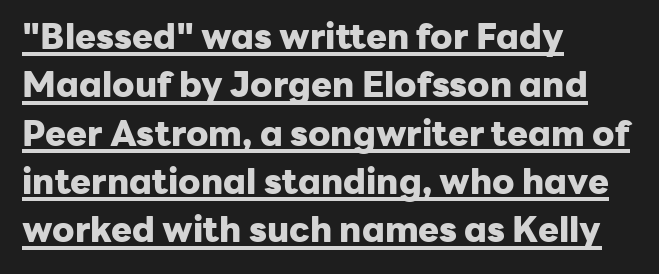
Successive baselines arrive at the customary interval. Unlike a traditional serif, this face leaves its strokes unadorned. You can tell it's not italic because the verticals are truly vertical. Students, this is bold: see how much ink each stroke carries.
